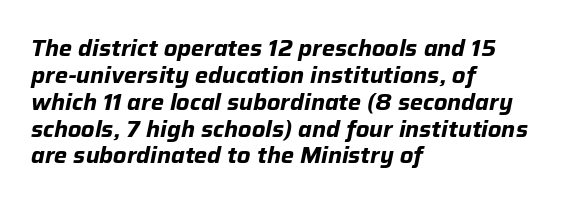
The image shows 22 px bold type, italic (leaning right); set left-aligned, line spacing 1.22x, normal letter spacing, not underlined.
